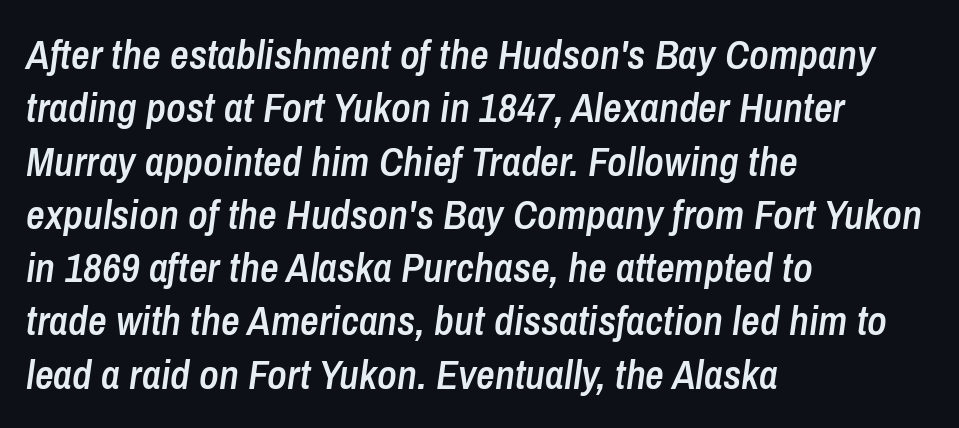
{"italic": "yes", "lean": "right", "slant_degrees": 8, "bold": "semi", "weight": "semibold", "width": "condensed", "stroke_contrast": "low", "x_height": "medium", "monospaced": "no", "underline": "no", "align": "left", "line_spacing": "normal", "line_spacing_ratio": 1.3, "letter_spacing": "normal", "letter_spacing_em": 0.0, "glyph_px": 41}
